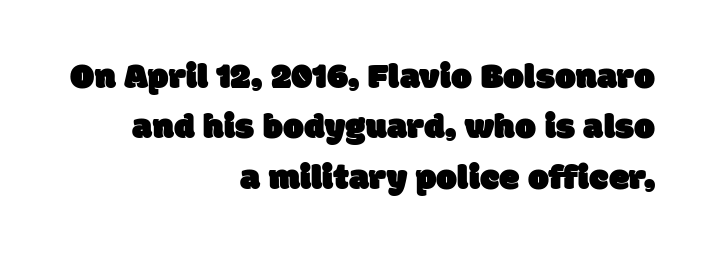
Q: Is the typeface a serif or a sans-serif typeface? A: Sans-serif.
Q: Is the text underlined? A: No.
Q: How is the paragraph aligned? A: Right-aligned.
Q: Is the spacing between letters normal or unusually wide? A: Normal.
Q: Is the spacing between lines tight, normal or loose? A: Normal.
Q: Width (condensed, normal, or wide)? A: Normal.
Q: Stroke contrast? A: Low.
Q: x-height? A: Large.
Q: Monospaced? A: No.
